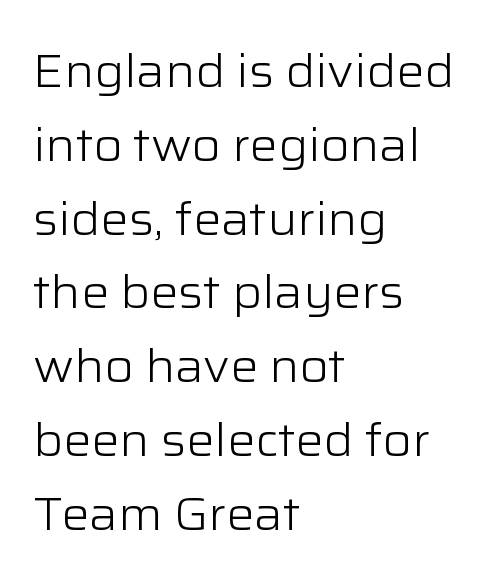
You can tell it's not italic because the verticals are truly vertical. The typeface has the unassuming heft of standard copy or less. Looks like regular typesetting: each glyph gets only the width it needs. The horizontal fit of the characters is conventional and even. Notice how the passage keeps a crisp vertical edge on the left only. The font family rendered here belongs to the sans-serif group.
